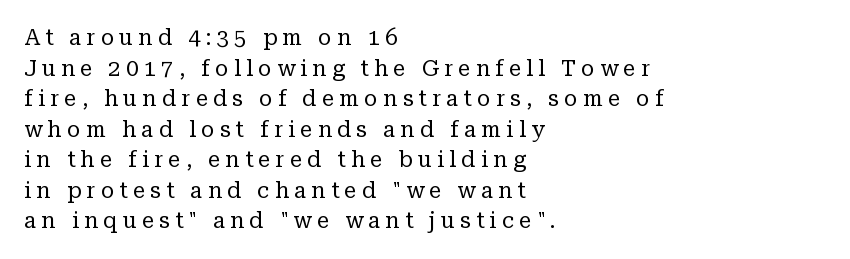
No heavy texture on the line: the type isn't bold. Where is the straight margin? On the left. The baseline area is clear. Italic: no, the glyphs are upright roman. What's the leading like? Ordinary, nothing unusual.
